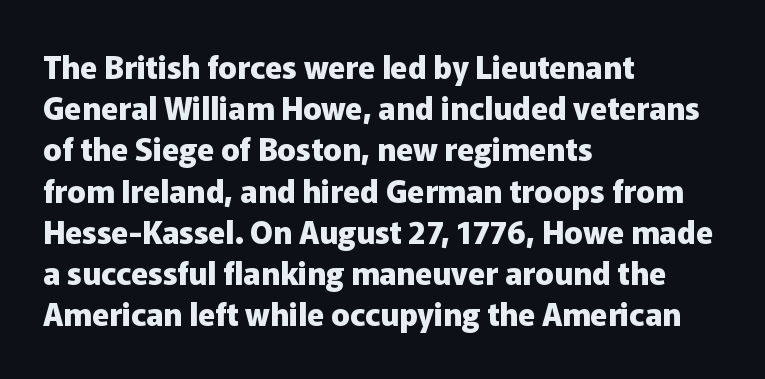
{"serif": "no", "italic": "no", "bold": "yes", "weight": "heavy", "width": "normal", "stroke_contrast": "low", "x_height": "medium", "monospaced": "no", "underline": "no", "align": "left", "line_spacing": "normal", "line_spacing_ratio": 1.33, "letter_spacing": "normal", "letter_spacing_em": 0.0, "glyph_px": 31}
